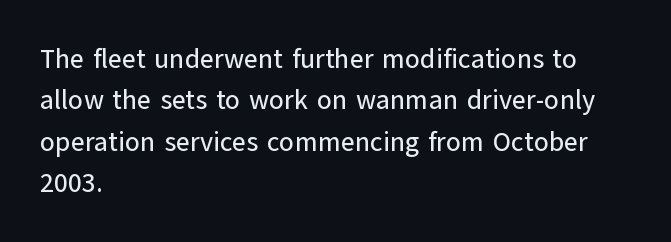
The image shows 27 px text type, upright; set left-aligned, normal line spacing (1.53x), normal letter spacing, not underlined.
